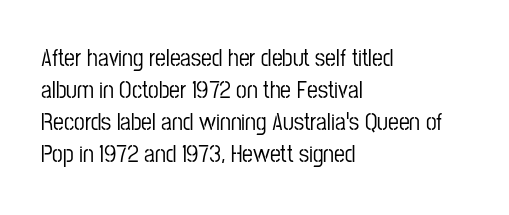
No italicization has been applied; the sample stays upright. The vertical gap from one line to the next is medium. Standard letterfit; no display-style spreading of the glyphs. The passage is arranged the way most books set body copy — flush left. Rule under the text: the space is simply empty.
